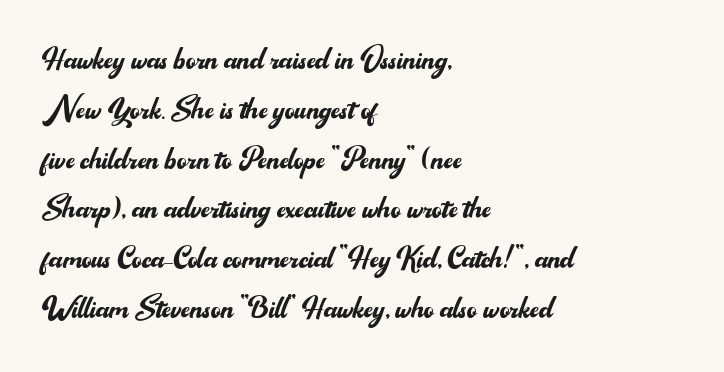
Q: Is the text bold? A: No.
Q: Is the text italic (slanted)? A: Yes.
Q: Is the typeface a serif or a sans-serif typeface? A: Sans-serif.
Q: Is the text underlined? A: No.
Q: How is the paragraph aligned? A: Left-aligned.
Q: Is the spacing between letters normal or unusually wide? A: Normal.
Q: Is the spacing between lines tight, normal or loose? A: Normal.
Q: Width (condensed, normal, or wide)? A: Normal.
Q: Stroke contrast? A: Medium.
Q: x-height? A: Small.
Q: Monospaced? A: No.
